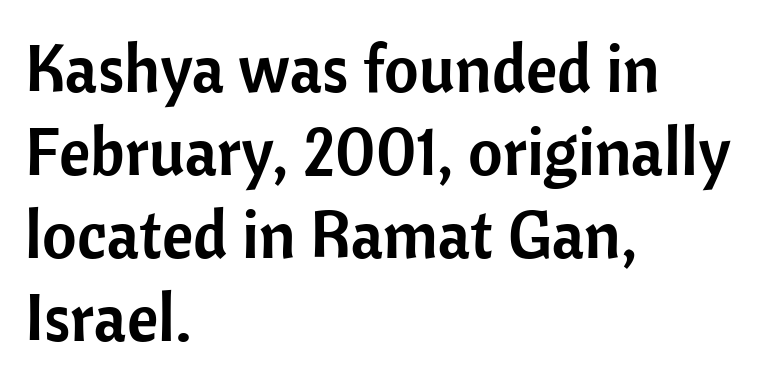
{"serif": "no", "italic": "no", "width": "normal", "stroke_contrast": "low", "x_height": "medium", "monospaced": "no", "underline": "no", "align": "left", "line_spacing_ratio": 1.24, "letter_spacing": "normal", "letter_spacing_em": 0.0, "glyph_px": 67}
